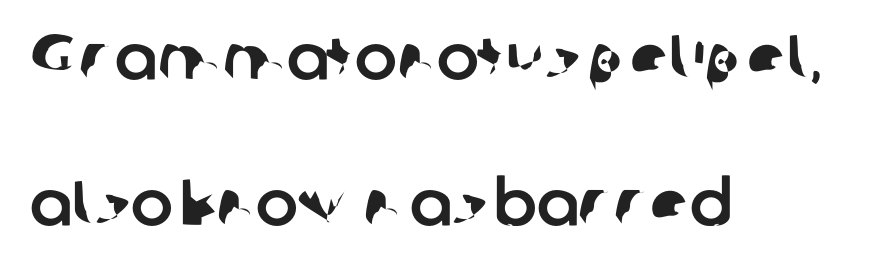
Q: Is the typeface a serif or a sans-serif typeface? A: Sans-serif.
Q: Is the text underlined? A: No.
Q: How is the paragraph aligned? A: Left-aligned.
Q: Is the spacing between letters normal or unusually wide? A: Normal.
Q: Is the spacing between lines tight, normal or loose? A: Loose.
Q: Width (condensed, normal, or wide)? A: Normal.
Q: Stroke contrast? A: Low.
Q: x-height? A: Medium.
Q: Monospaced? A: No.
